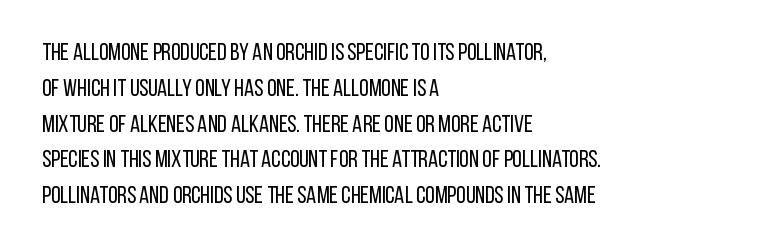
Q: Is the text bold? A: No.
Q: Is the text italic (slanted)? A: No, it is upright.
Q: Is the text underlined? A: No.
Q: How is the paragraph aligned? A: Left-aligned.
Q: Is the spacing between letters normal or unusually wide? A: Normal.
Q: Is the spacing between lines tight, normal or loose? A: Normal.
